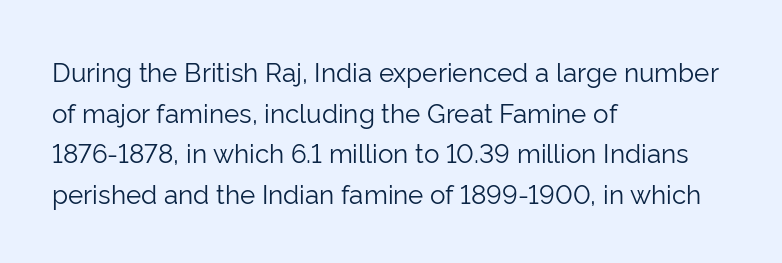
Q: Is the text bold? A: No.
Q: Is the text italic (slanted)? A: No, it is upright.
Q: Is the text underlined? A: No.
Q: How is the paragraph aligned? A: Left-aligned.
Q: Is the spacing between letters normal or unusually wide? A: Normal.
Q: Is the spacing between lines tight, normal or loose? A: Normal.
